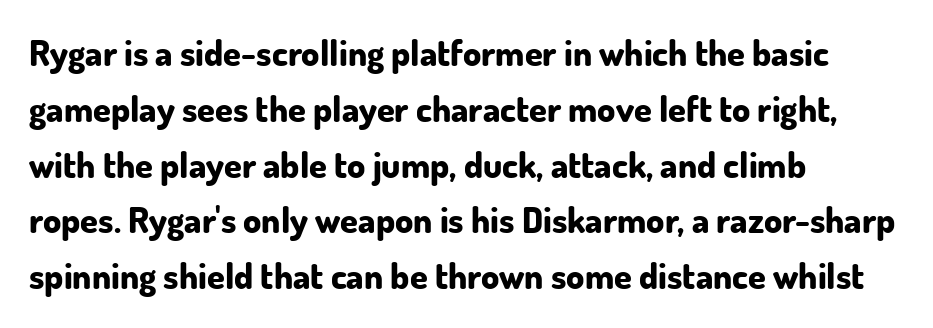
Q: Is the text bold? A: Yes.
Q: Is the text italic (slanted)? A: No, it is upright.
Q: Is the typeface a serif or a sans-serif typeface? A: Sans-serif.
Q: Is the text underlined? A: No.
Q: How is the paragraph aligned? A: Left-aligned.
Q: Is the spacing between letters normal or unusually wide? A: Normal.
Q: Is the spacing between lines tight, normal or loose? A: Normal.
Q: Width (condensed, normal, or wide)? A: Normal.
Q: Stroke contrast? A: Low.
Q: x-height? A: Small.
Q: Monospaced? A: No.
